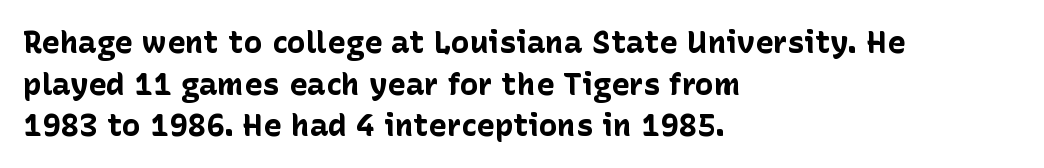
{"serif": "no", "italic": "no", "bold": "yes", "weight": "bold", "width": "normal", "stroke_contrast": "low", "x_height": "medium", "monospaced": "no", "underline": "no", "align": "left", "line_spacing": "normal", "line_spacing_ratio": 1.34, "letter_spacing": "normal", "letter_spacing_em": 0.0, "glyph_px": 31}
